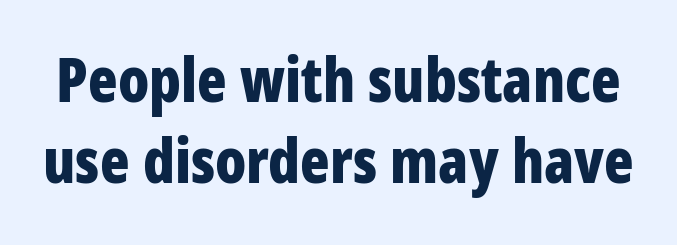
{"serif": "no", "italic": "no", "bold": "yes", "weight": "bold", "width": "condensed", "stroke_contrast": "low", "x_height": "large", "monospaced": "no", "underline": "no", "line_spacing": "normal", "line_spacing_ratio": 1.32, "letter_spacing": "normal", "letter_spacing_em": 0.0, "glyph_px": 61}
